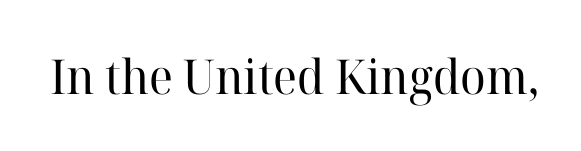
{"serif": "yes", "italic": "no", "bold": "no", "weight": "regular", "width": "normal", "stroke_contrast": "high", "x_height": "medium", "monospaced": "no", "underline": "no", "letter_spacing": "normal", "letter_spacing_em": 0.0, "glyph_px": 48}
